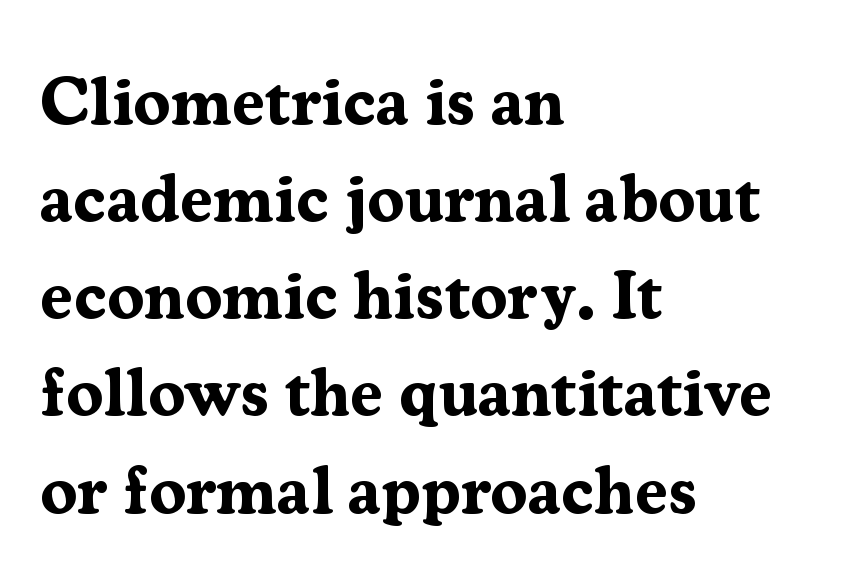
Q: Is the text bold? A: Yes.
Q: Is the text italic (slanted)? A: No, it is upright.
Q: Is the typeface a serif or a sans-serif typeface? A: Serif.
Q: Is the text underlined? A: No.
Q: How is the paragraph aligned? A: Left-aligned.
Q: Is the spacing between letters normal or unusually wide? A: Normal.
Q: Is the spacing between lines tight, normal or loose? A: Normal.
Q: Width (condensed, normal, or wide)? A: Normal.
Q: Stroke contrast? A: Medium.
Q: x-height? A: Medium.
Q: Monospaced? A: No.
